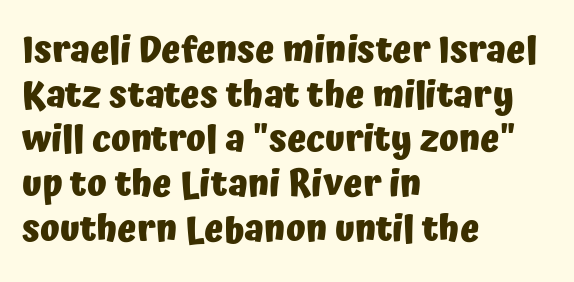
{"serif": "no", "italic": "no", "bold": "yes", "weight": "heavy", "width": "normal", "stroke_contrast": "low", "x_height": "medium", "monospaced": "no", "underline": "no", "align": "left", "line_spacing_ratio": 1.24, "letter_spacing": "normal", "letter_spacing_em": 0.0, "glyph_px": 36}
